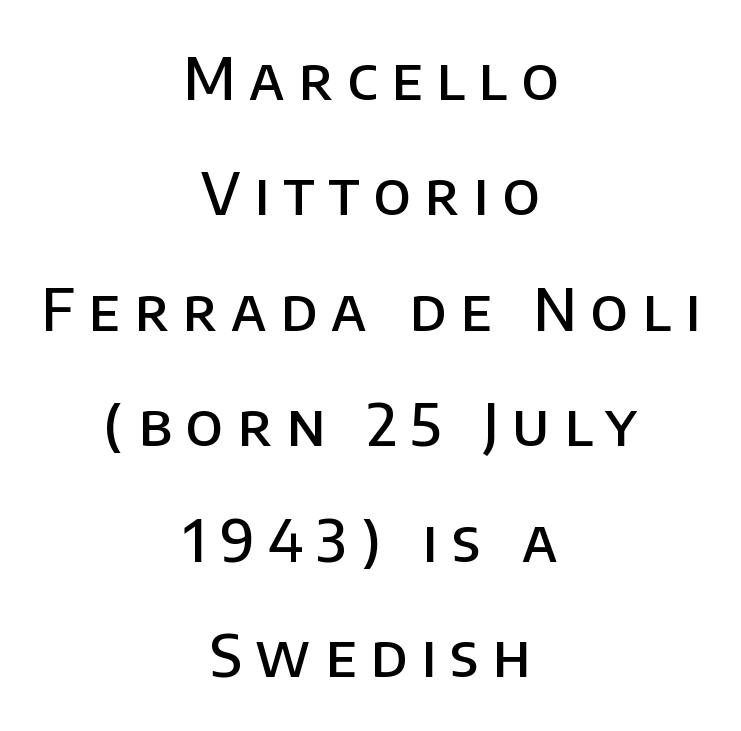
The image shows 58 px semibold sans-serif type, upright; set centered, loose line spacing (1.99x), unusually wide letter spacing (+0.24 em), not underlined; low stroke contrast and a large x-height.
